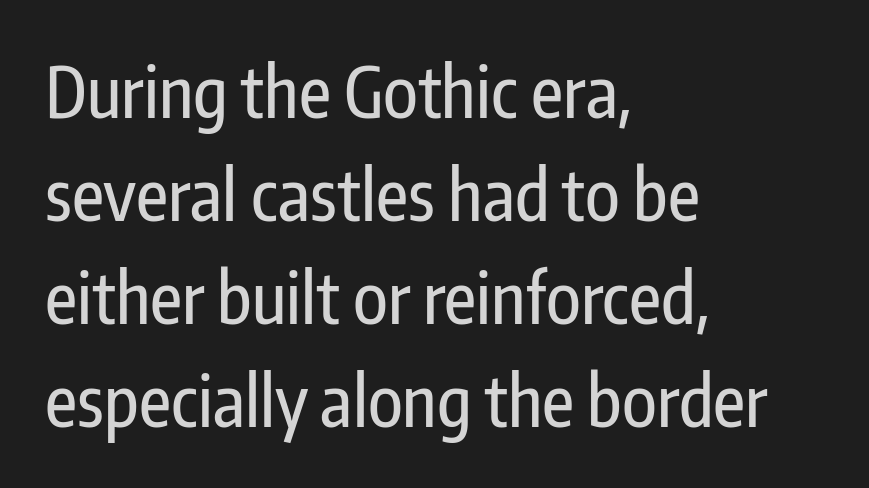
The image shows 70 px condensed sans-serif type, upright; set left-aligned, normal line spacing (1.47x), normal letter spacing, not underlined; low stroke contrast and a medium x-height.
